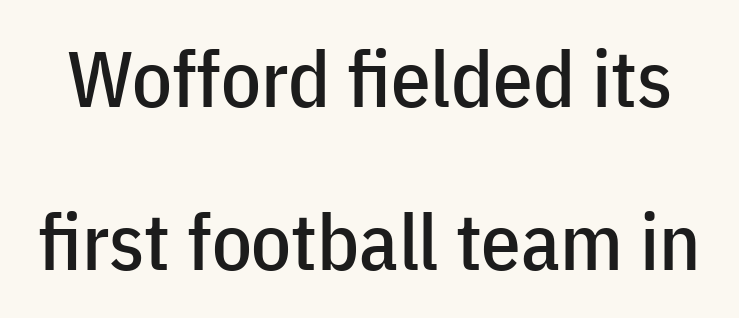
{"serif": "no", "italic": "no", "width": "condensed", "stroke_contrast": "low", "x_height": "medium", "monospaced": "no", "underline": "no", "line_spacing": "loose", "line_spacing_ratio": 2.06, "letter_spacing": "normal", "letter_spacing_em": 0.0, "glyph_px": 79}
